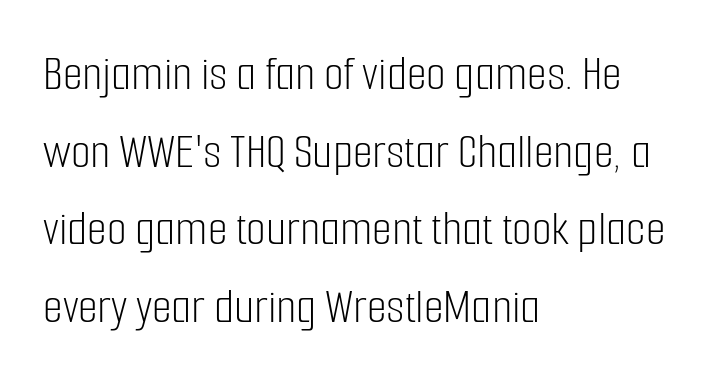
The image shows 51 px light, condensed sans-serif type, upright; set left-aligned, normal line spacing (1.52x), normal letter spacing, not underlined; low stroke contrast and a medium x-height.
